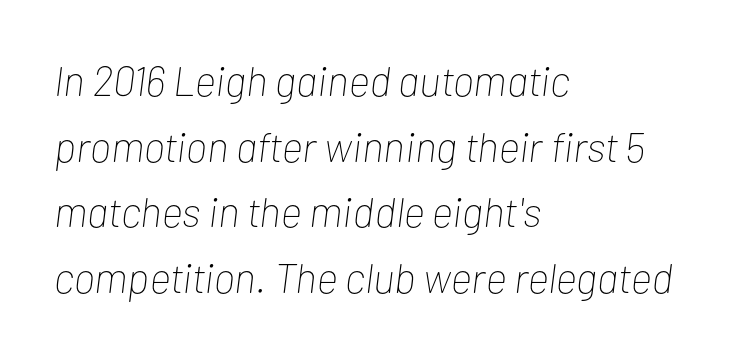
{"italic": "yes", "lean": "right", "slant_degrees": 7, "bold": "no", "weight": "thin", "width": "condensed", "stroke_contrast": "low", "x_height": "medium", "monospaced": "no", "underline": "no", "align": "left", "line_spacing": "normal", "line_spacing_ratio": 1.56, "letter_spacing": "normal", "letter_spacing_em": 0.0, "glyph_px": 42}
